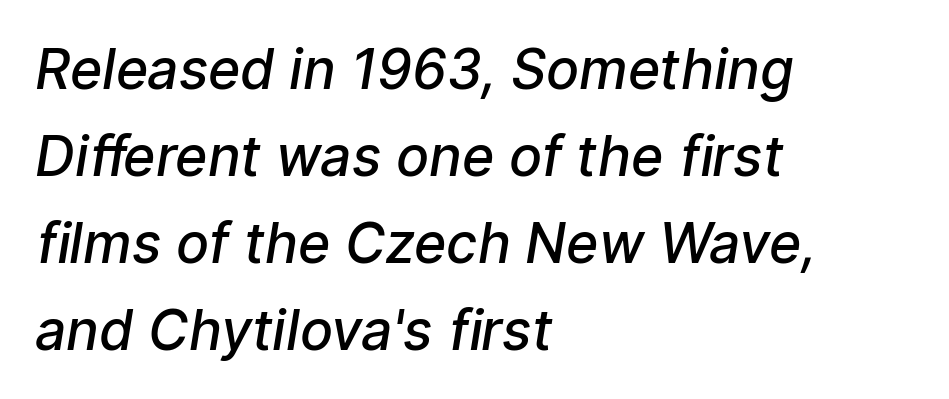
The image shows 55 px semibold sans-serif type; set left-aligned, normal line spacing (1.58x), normal letter spacing, not underlined; low stroke contrast and a medium x-height.
